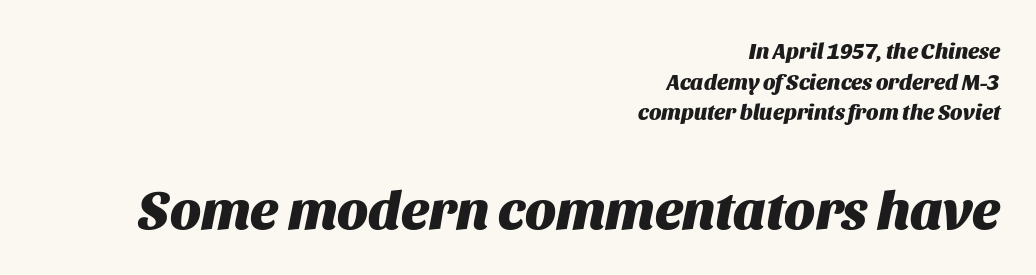
The image shows 55 px heavy type, italic (leaning right); set right-aligned, normal line spacing (1.39x), normal letter spacing, not underlined; the second (bottom) block is 2.5x larger; medium stroke contrast and a large x-height.
